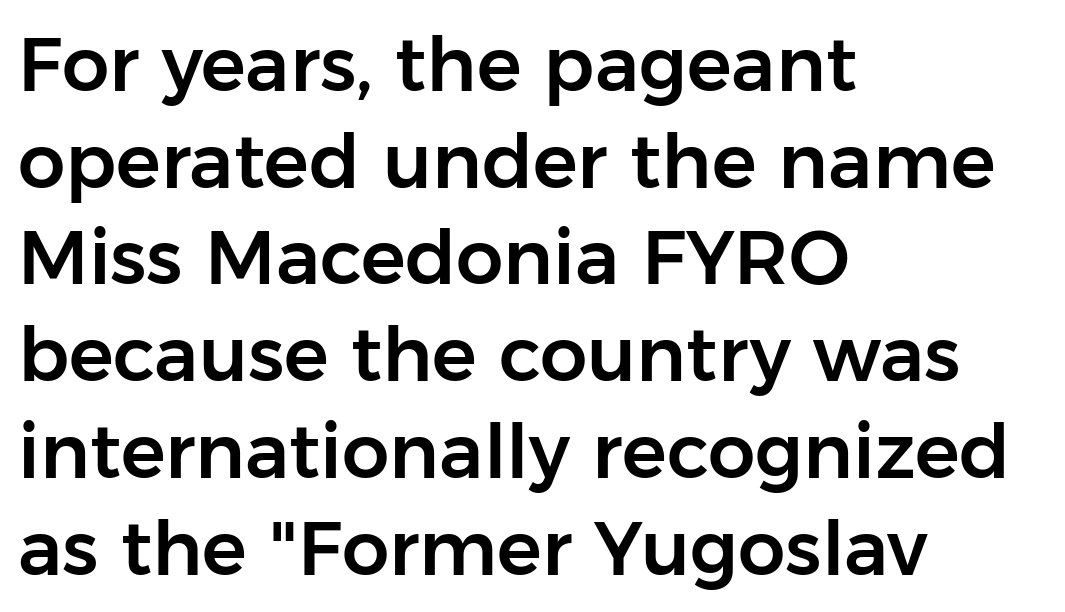
Q: Is the text italic (slanted)? A: No, it is upright.
Q: Is the typeface a serif or a sans-serif typeface? A: Sans-serif.
Q: Is the text underlined? A: No.
Q: How is the paragraph aligned? A: Left-aligned.
Q: Is the spacing between letters normal or unusually wide? A: Normal.
Q: Is the spacing between lines tight, normal or loose? A: Normal.
Q: Width (condensed, normal, or wide)? A: Normal.
Q: Stroke contrast? A: Low.
Q: x-height? A: Medium.
Q: Monospaced? A: No.
